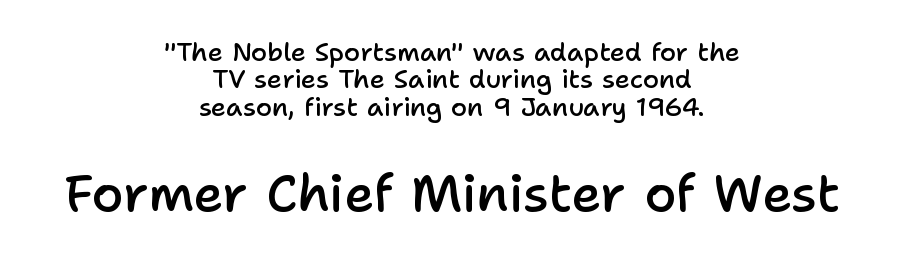
The image shows 52 px semibold sans-serif type, upright; set centered, tight line spacing (1.05x), normal letter spacing, not underlined; the second (bottom) block is 2.0x larger; low stroke contrast and a medium x-height.
